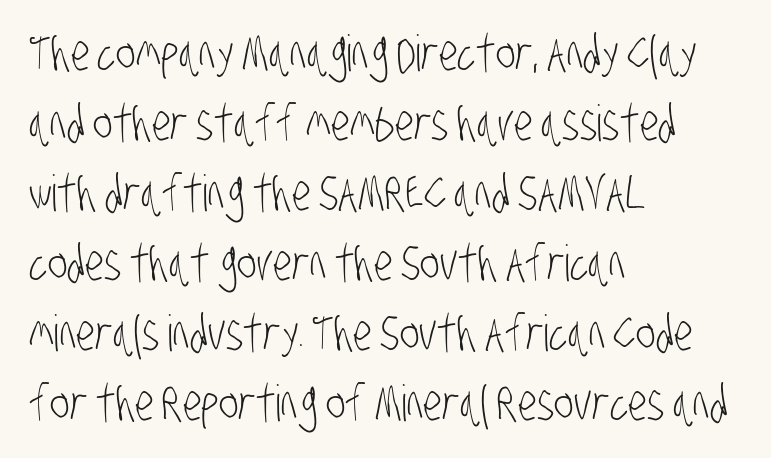
Check where the strokes stop: nothing finishes them off — pure sans. This reads as an unemphasized weight, regular at the heaviest. Spacing verdict: proportional, widths tailored to each character. Honestly, there is no underline to notice here at all.
